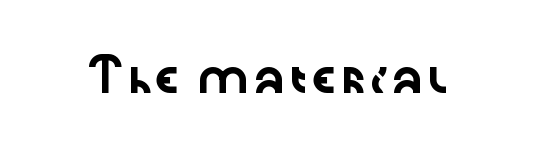
The typeface chosen for these lines omits serifs. Spacing verdict: proportional, widths tailored to each character. Upright lettering throughout. The specimen omits any rule beneath the text block's lines. Caption: standard tracking, unaltered.
